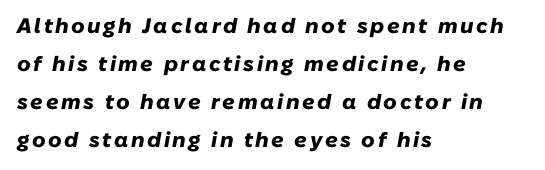
The image shows 21 px bold type, italic (leaning right); set left-aligned, line spacing 1.81x, not underlined.
